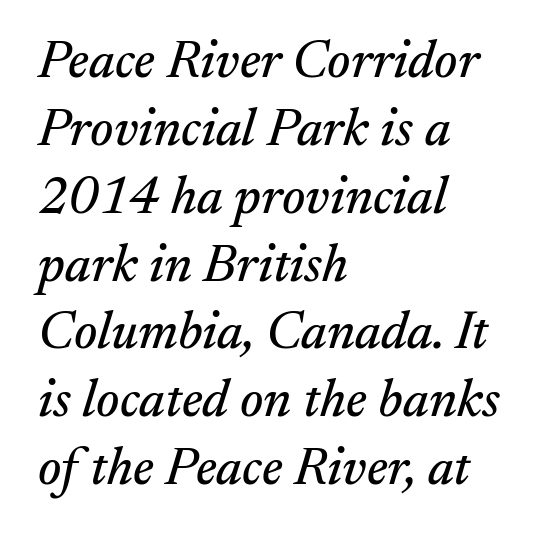
Horizontal bands of white between lines are of average thickness. Slanted lettering throughout. The typeface chosen for these lines features serifs. This rendering features lettering with no underline. Students, note that the glyphs here touch the page at normal intervals.
